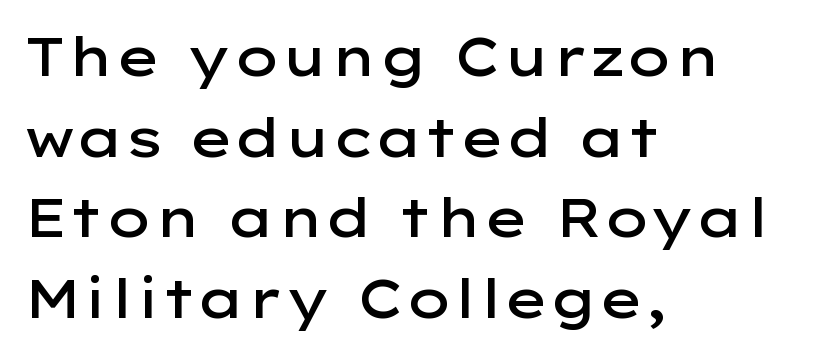
Q: Is the text bold? A: Semi-bold.
Q: Is the text italic (slanted)? A: No, it is upright.
Q: Is the typeface a serif or a sans-serif typeface? A: Sans-serif.
Q: Is the text underlined? A: No.
Q: How is the paragraph aligned? A: Left-aligned.
Q: Is the spacing between letters normal or unusually wide? A: Normal.
Q: Is the spacing between lines tight, normal or loose? A: Normal.
Q: Width (condensed, normal, or wide)? A: Wide.
Q: Stroke contrast? A: Low.
Q: x-height? A: Medium.
Q: Monospaced? A: No.
